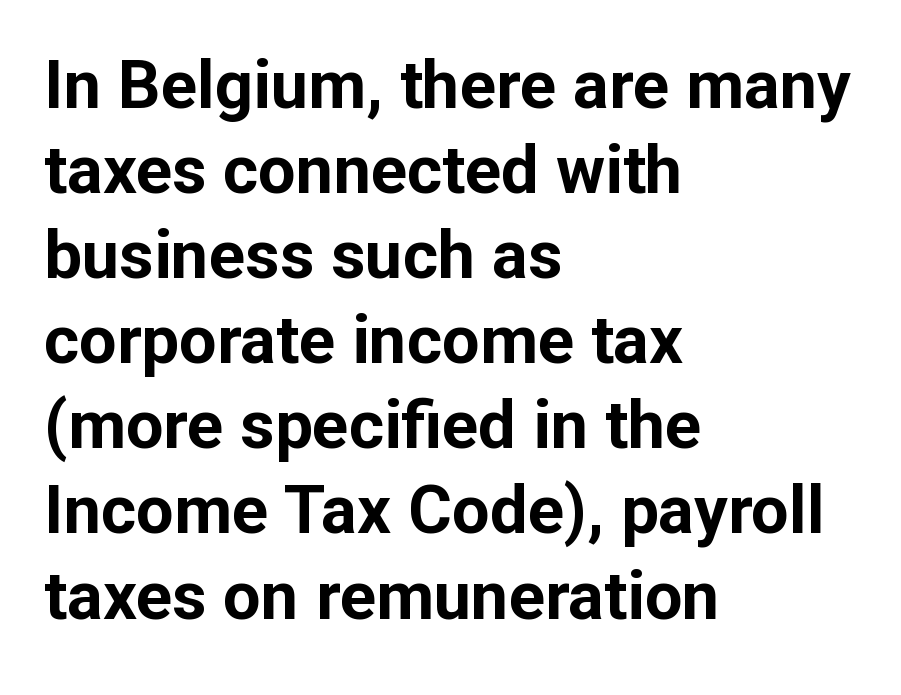
Observe the absence of serifs on each vertical stroke in this sample. Plenty of ink on the page — the face is bold. Does the lettering tilt? It doesn't — this is upright. Line starts are locked; line ends wander. The letters advance in unequal steps, a hallmark of proportional type.
